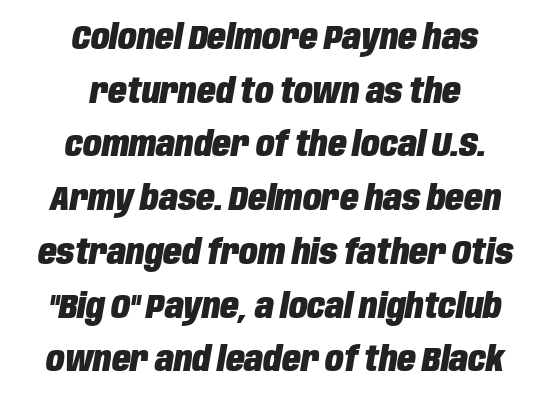
{"italic": "yes", "lean": "right", "slant_degrees": 10, "bold": "yes", "weight": "heavy", "width": "condensed", "stroke_contrast": "low", "x_height": "large", "monospaced": "no", "underline": "no", "align": "center", "line_spacing": "normal", "line_spacing_ratio": 1.58, "letter_spacing": "normal", "letter_spacing_em": 0.0, "glyph_px": 34}
